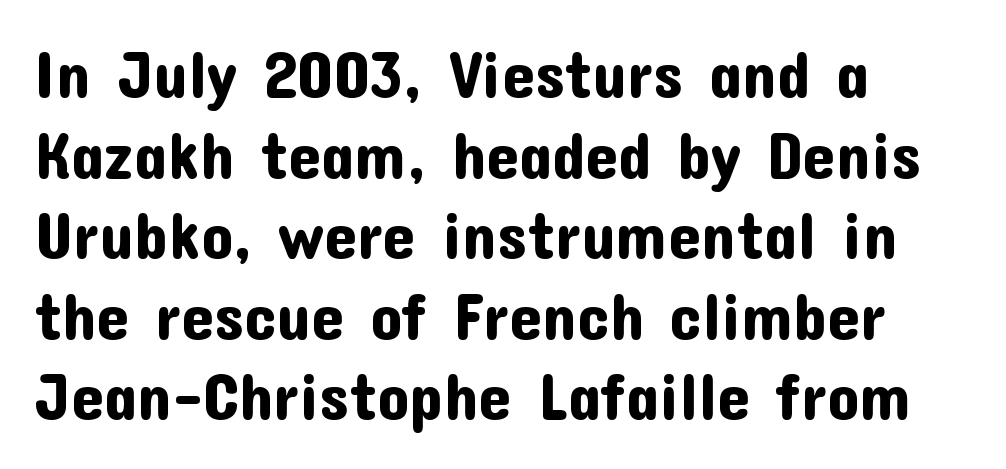
The image shows 65 px sans-serif type, upright; set left-aligned, line spacing 1.24x, normal letter spacing, not underlined; low stroke contrast and a medium x-height.
